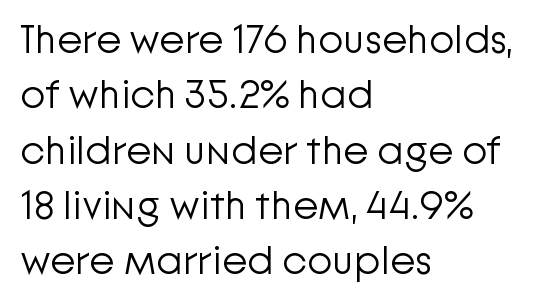
Quick note: underline off. This is not heavy type; no bold has been used. The axis of the letterforms is exactly vertical. A typesetter would label this face a sans.
